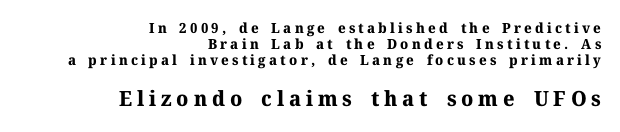
Whoever set this made the second block the dominant, larger element. Underlining? Definitely not there. The typesetter chose a ragged-left arrangement here. When letters stand straight like this, we call the style roman or upright.
